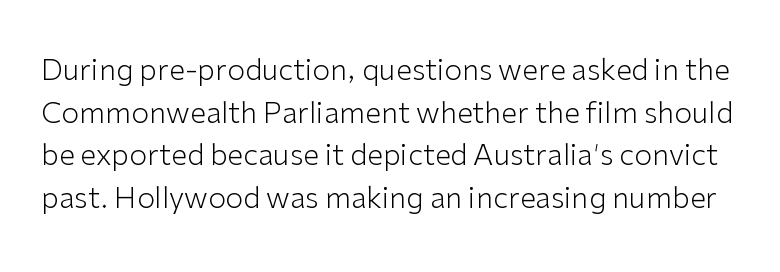
Q: Is the text bold? A: No.
Q: Is the text italic (slanted)? A: No, it is upright.
Q: Is the typeface a serif or a sans-serif typeface? A: Sans-serif.
Q: Is the text underlined? A: No.
Q: Is the spacing between letters normal or unusually wide? A: Normal.
Q: Is the spacing between lines tight, normal or loose? A: Normal.
Q: Width (condensed, normal, or wide)? A: Normal.
Q: Stroke contrast? A: Low.
Q: x-height? A: Medium.
Q: Monospaced? A: No.
